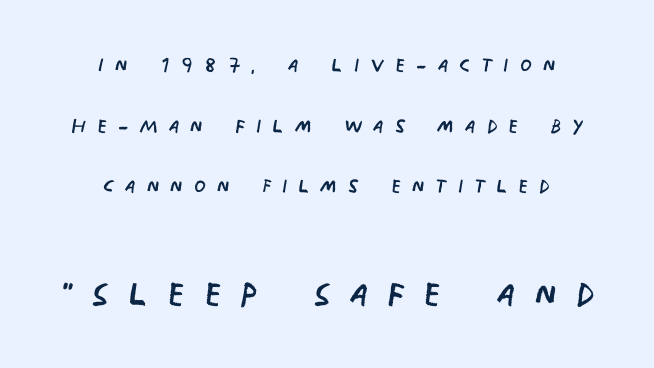
Q: Is the text bold? A: No.
Q: Is the typeface a serif or a sans-serif typeface? A: Sans-serif.
Q: Is the text underlined? A: No.
Q: How is the paragraph aligned? A: Centered.
Q: Is the spacing between letters normal or unusually wide? A: Unusually wide.
Q: Is the spacing between lines tight, normal or loose? A: Loose.
Q: Which block of text is set in a larger size, the first (top) or the second (bottom)? A: The second (bottom) one.
Q: Width (condensed, normal, or wide)? A: Condensed.
Q: Stroke contrast? A: Low.
Q: x-height? A: Large.
Q: Monospaced? A: No.
